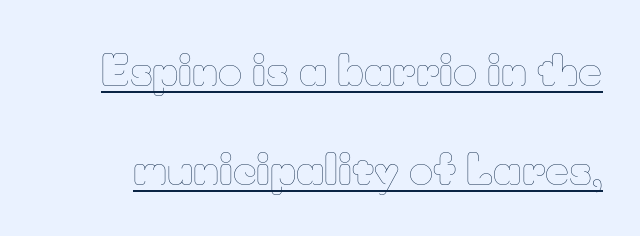
The image shows 41 px thin type, upright; set loose line spacing (2.42x), normal letter spacing, underlined; low stroke contrast and a small x-height.
